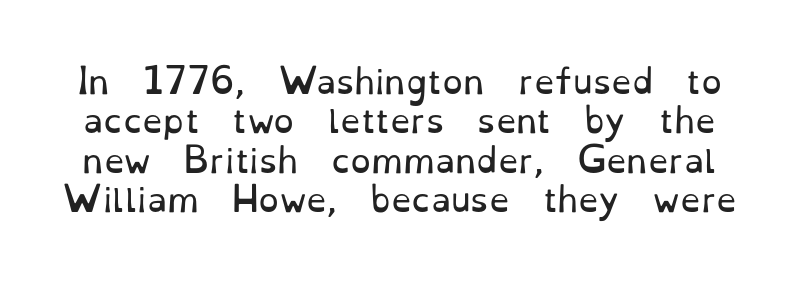
Q: Is the text bold? A: No.
Q: Is the text italic (slanted)? A: No, it is upright.
Q: Is the typeface a serif or a sans-serif typeface? A: Sans-serif.
Q: Is the text underlined? A: No.
Q: Is the spacing between letters normal or unusually wide? A: Normal.
Q: Width (condensed, normal, or wide)? A: Normal.
Q: Stroke contrast? A: Low.
Q: x-height? A: Small.
Q: Monospaced? A: No.
